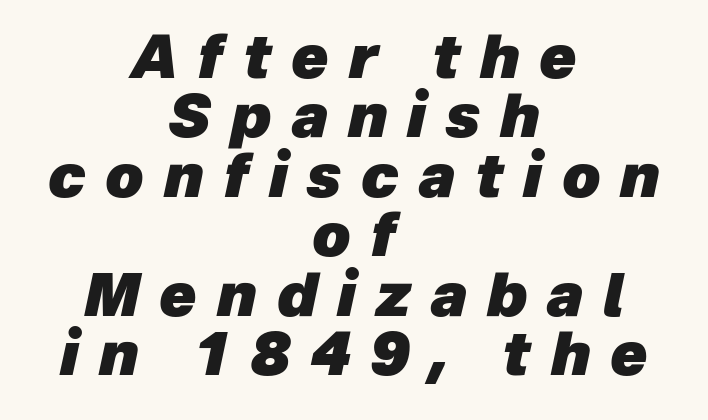
{"italic": "yes", "lean": "right", "slant_degrees": 12, "bold": "yes", "weight": "heavy", "width": "normal", "stroke_contrast": "low", "x_height": "medium", "monospaced": "no", "underline": "no", "align": "center", "line_spacing": "tight", "line_spacing_ratio": 0.99, "letter_spacing": "wide", "letter_spacing_em": 0.33, "glyph_px": 60}
